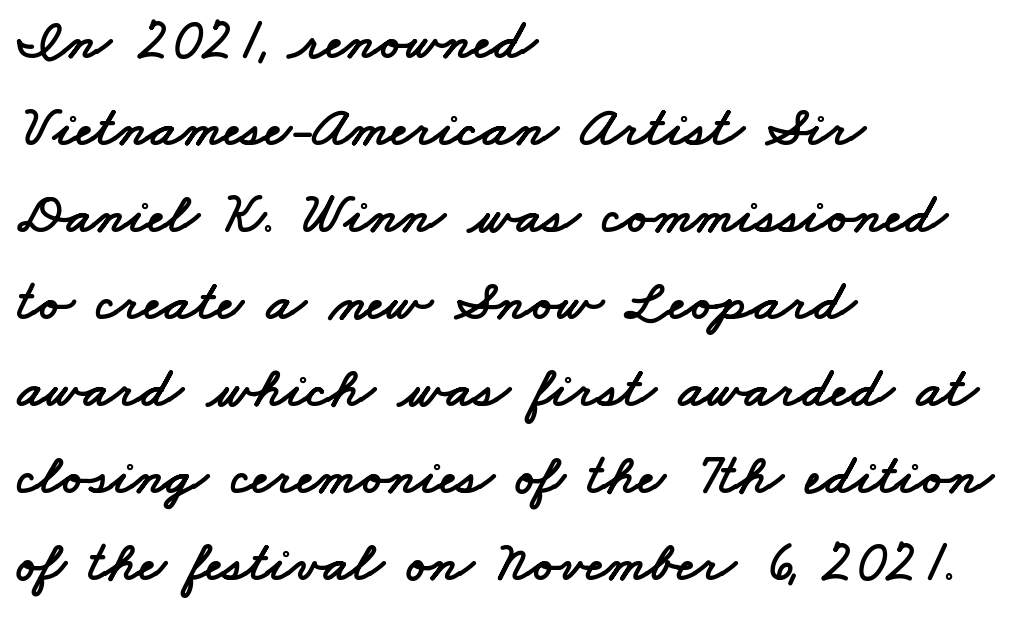
{"serif": "no", "width": "wide", "stroke_contrast": "low", "x_height": "small", "monospaced": "no", "underline": "no", "align": "left", "line_spacing": "normal", "line_spacing_ratio": 1.5, "letter_spacing": "normal", "letter_spacing_em": 0.0, "glyph_px": 58}
